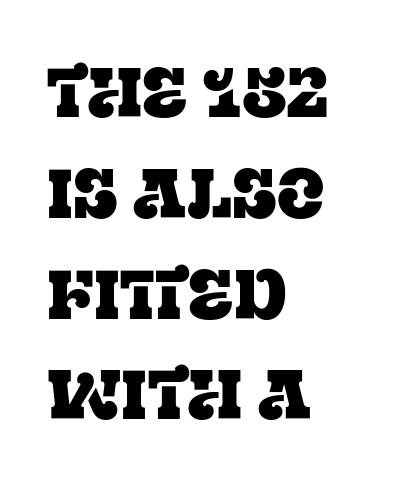
Q: Is the text italic (slanted)? A: No, it is upright.
Q: Is the typeface a serif or a sans-serif typeface? A: Serif.
Q: Is the text underlined? A: No.
Q: How is the paragraph aligned? A: Left-aligned.
Q: Is the spacing between letters normal or unusually wide? A: Normal.
Q: Is the spacing between lines tight, normal or loose? A: Normal.
Q: Width (condensed, normal, or wide)? A: Normal.
Q: Stroke contrast? A: Low.
Q: x-height? A: Large.
Q: Monospaced? A: No.
